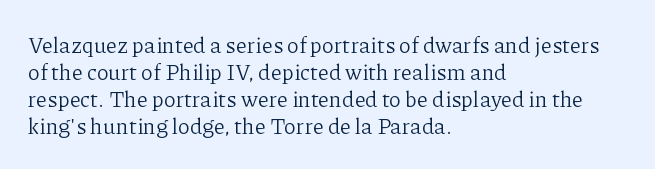
Honestly, the letter spacing is just normal — you wouldn't notice it. A student would call this left alignment; a typographer would say flush left, rag right. The font sits on the lighter half of the weight spectrum, regular included. Just letters on the line, the space beneath them empty.
